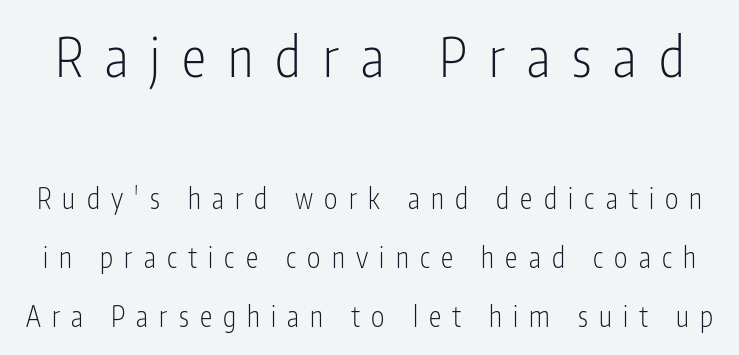
Q: Is the text bold? A: No.
Q: Is the text italic (slanted)? A: No, it is upright.
Q: Is the typeface a serif or a sans-serif typeface? A: Sans-serif.
Q: Is the text underlined? A: No.
Q: Is the spacing between letters normal or unusually wide? A: Unusually wide.
Q: Is the spacing between lines tight, normal or loose? A: Loose.
Q: Which block of text is set in a larger size, the first (top) or the second (bottom)? A: The first (top) one.
Q: Width (condensed, normal, or wide)? A: Condensed.
Q: Stroke contrast? A: Low.
Q: x-height? A: Medium.
Q: Monospaced? A: No.
